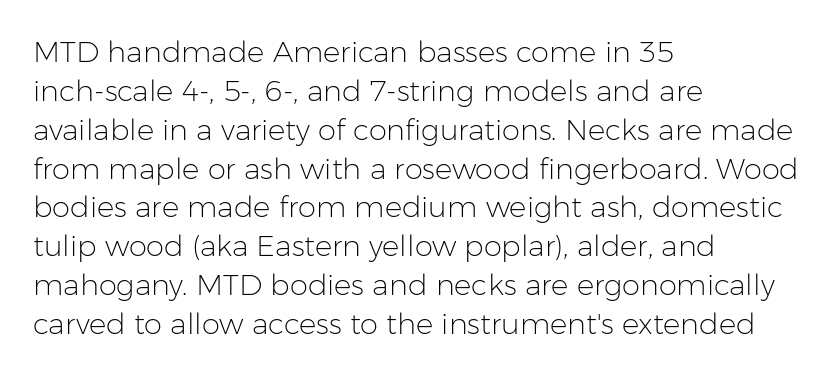
{"serif": "no", "italic": "no", "bold": "no", "weight": "light", "width": "normal", "stroke_contrast": "low", "x_height": "medium", "monospaced": "no", "underline": "no", "align": "left", "line_spacing": "normal", "line_spacing_ratio": 1.34, "letter_spacing": "normal", "letter_spacing_em": 0.0, "glyph_px": 29}
